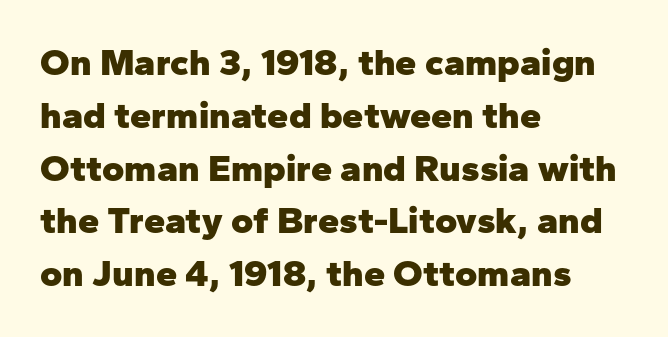
The image shows 38 px heavy sans-serif type, upright; set left-aligned, normal line spacing (1.39x), normal letter spacing, not underlined; low stroke contrast and a medium x-height.
